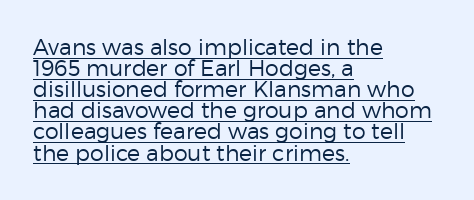
{"italic": "no", "bold": "no", "underline": "yes", "align": "left", "line_spacing": "tight", "line_spacing_ratio": 0.96, "letter_spacing": "normal", "letter_spacing_em": 0.0, "glyph_px": 22}
